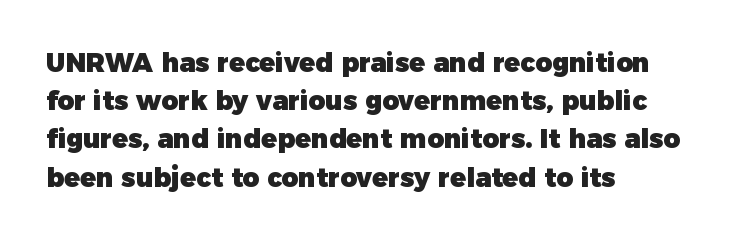
Q: Is the text bold? A: Yes.
Q: Is the text italic (slanted)? A: No, it is upright.
Q: Is the text underlined? A: No.
Q: How is the paragraph aligned? A: Left-aligned.
Q: Is the spacing between letters normal or unusually wide? A: Normal.
Q: Is the spacing between lines tight, normal or loose? A: Normal.
